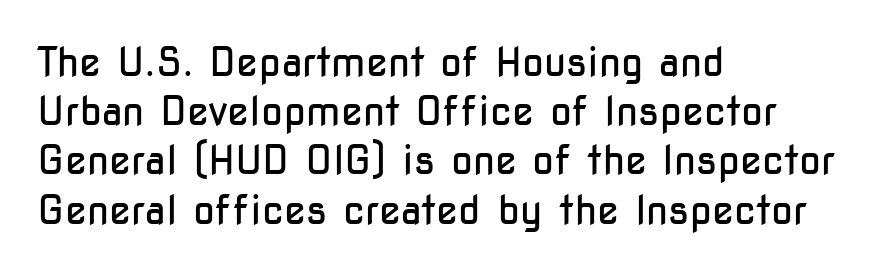
Q: Is the text bold? A: No.
Q: Is the text italic (slanted)? A: No, it is upright.
Q: Is the typeface a serif or a sans-serif typeface? A: Sans-serif.
Q: Is the text underlined? A: No.
Q: How is the paragraph aligned? A: Left-aligned.
Q: Is the spacing between letters normal or unusually wide? A: Normal.
Q: Width (condensed, normal, or wide)? A: Condensed.
Q: Stroke contrast? A: Low.
Q: x-height? A: Medium.
Q: Monospaced? A: No.
